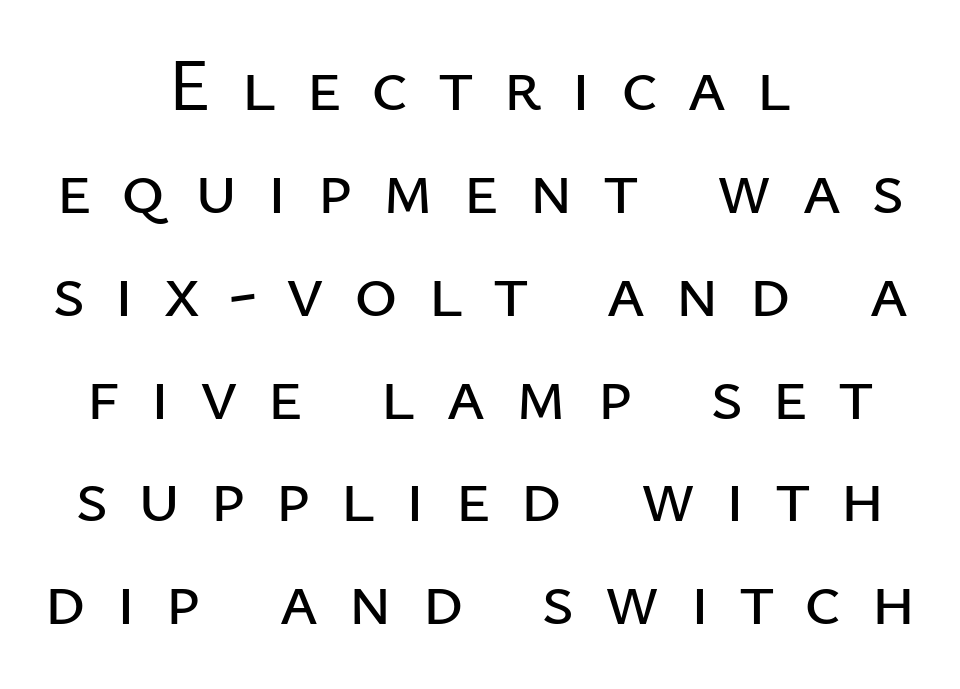
Serifs: no, the terminals of the letterforms are clean. The font's upright variant was chosen for this text. Typeset on center — no edge is straight. Is this a fixed-width face? No — the glyphs have proportional, varying widths.
